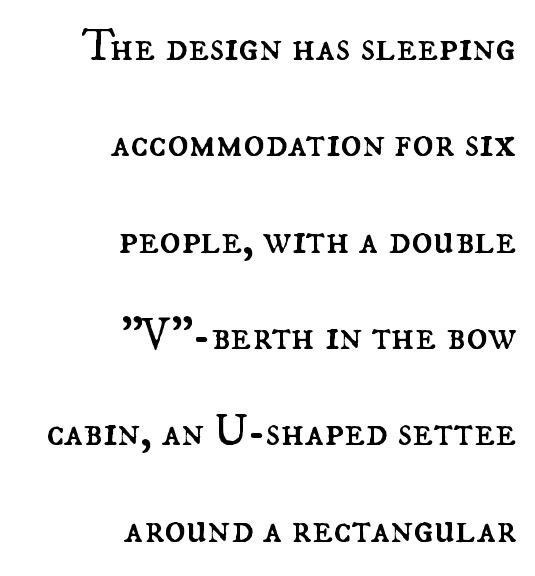
Q: Is the text bold? A: No.
Q: Is the text italic (slanted)? A: No, it is upright.
Q: Is the text underlined? A: No.
Q: How is the paragraph aligned? A: Right-aligned.
Q: Is the spacing between letters normal or unusually wide? A: Normal.
Q: Is the spacing between lines tight, normal or loose? A: Loose.
Q: Width (condensed, normal, or wide)? A: Normal.
Q: Stroke contrast? A: Medium.
Q: x-height? A: Small.
Q: Monospaced? A: No.
